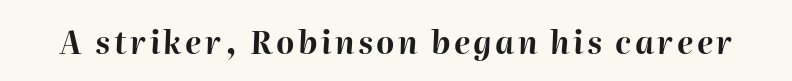
The image shows 31 px bold type, italic (leaning right); set not underlined; high stroke contrast and a medium x-height.
